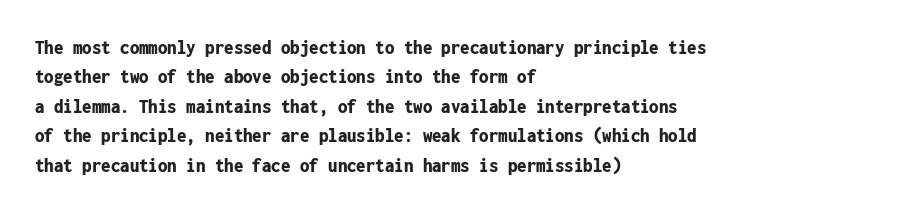
{"italic": "no", "bold": "yes", "underline": "no", "align": "left", "line_spacing": "normal", "line_spacing_ratio": 1.4, "letter_spacing": "normal", "letter_spacing_em": 0.0, "glyph_px": 21}
